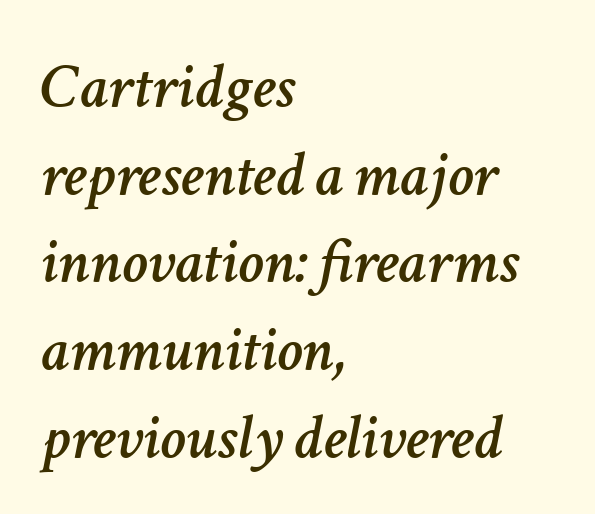
Compared with ordinary roman type, these characters are visibly tilted. The words here are not underlined. Every row of glyphs begins at an identical x-position on the left. Vertical spacing — default. The face used here is rendered with its standard letterfit.
